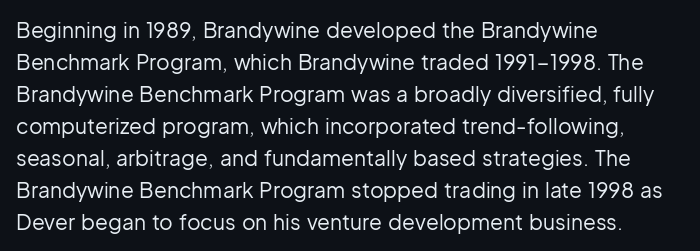
Vertical strokes here are truly vertical. The paragraph has a hard left edge and a soft right edge. The rendering uses a moderate line-height, typical for paragraphs. The cut favours lightness, reaching ordinary text weight at its darkest.
